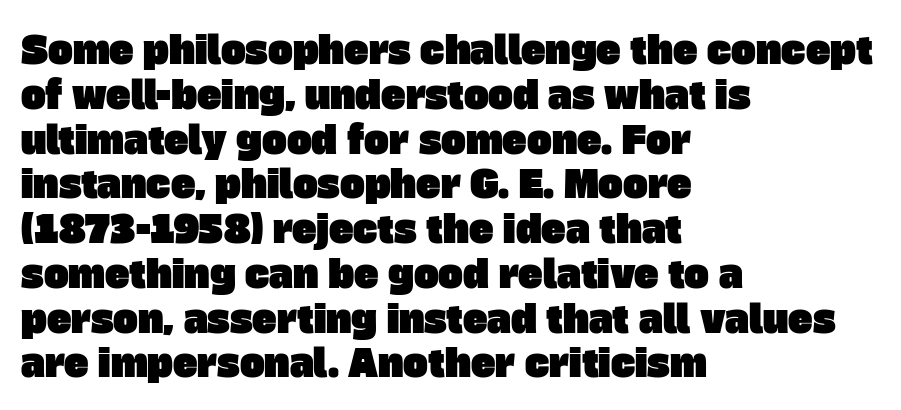
{"serif": "no", "width": "normal", "stroke_contrast": "low", "x_height": "large", "monospaced": "no", "underline": "no", "align": "left", "line_spacing_ratio": 1.21, "letter_spacing": "normal", "letter_spacing_em": 0.0, "glyph_px": 37}
